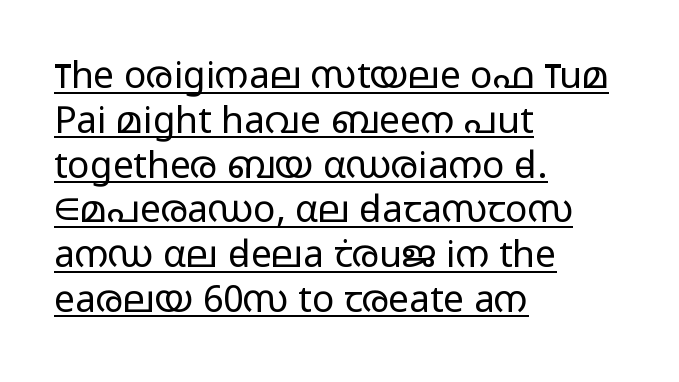
This sample carries an underscore along the baseline area. The face used here is rendered with its standard letterfit. It's the straight-up-and-down kind of type. No chunkiness to these letters — they're not bold. The text block is weighted toward the left margin, trailing off unevenly rightward. These lines are composed in type without serifs.
